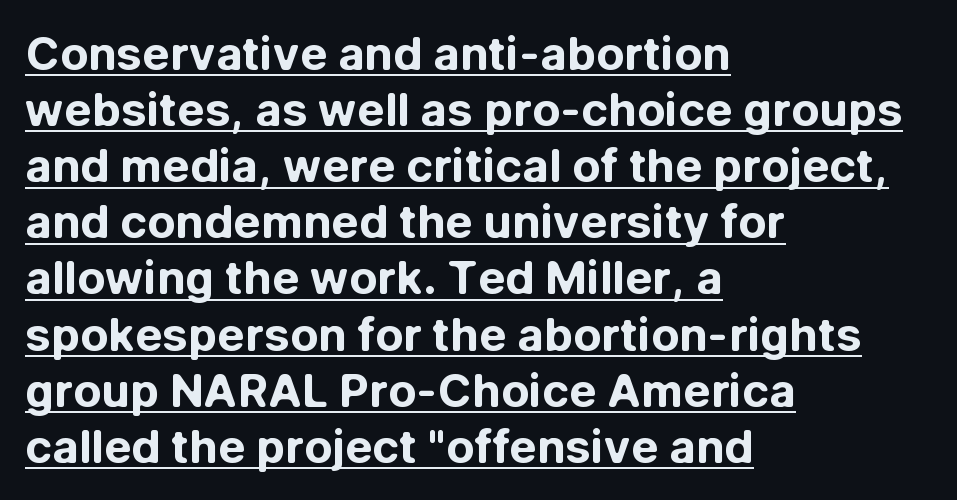
Q: Is the text bold? A: Yes.
Q: Is the text italic (slanted)? A: No, it is upright.
Q: Is the typeface a serif or a sans-serif typeface? A: Sans-serif.
Q: Is the text underlined? A: Yes.
Q: How is the paragraph aligned? A: Left-aligned.
Q: Is the spacing between letters normal or unusually wide? A: Normal.
Q: Width (condensed, normal, or wide)? A: Normal.
Q: Stroke contrast? A: Low.
Q: x-height? A: Medium.
Q: Monospaced? A: No.
